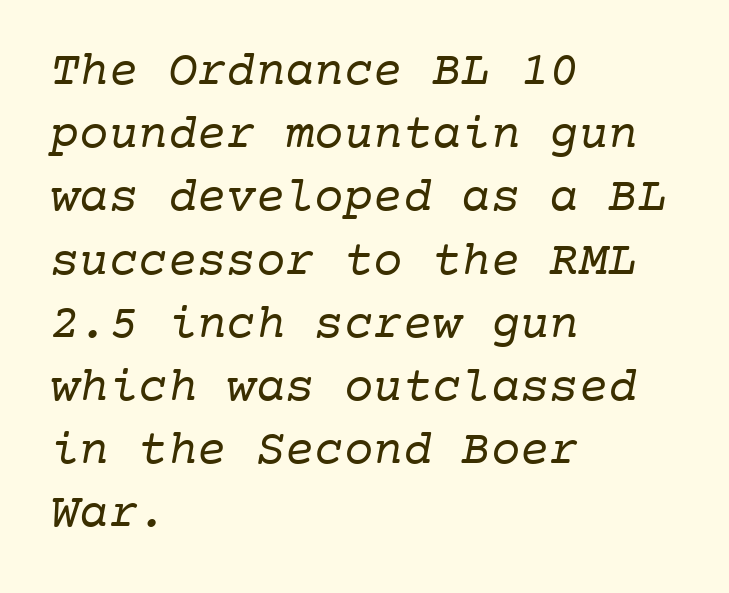
The image shows 49 px regular-weight serif type, monospaced; set left-aligned, normal line spacing (1.29x), normal letter spacing, not underlined; low stroke contrast and a medium x-height.
